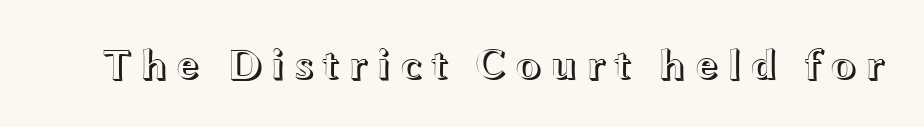
Q: Is the text italic (slanted)? A: No, it is upright.
Q: Is the text underlined? A: No.
Q: Width (condensed, normal, or wide)? A: Wide.
Q: x-height? A: Medium.
Q: Monospaced? A: No.
